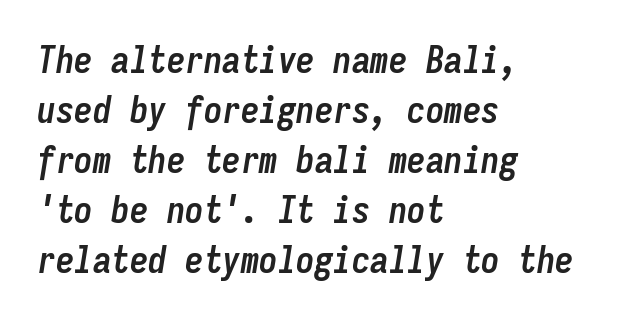
These lines are rendered in a fixed-pitch font. The gaps between neighbouring characters are ordinary and unremarkable. A dark, heavy texture on the line: the type is bold. The leading is moderate, giving the passage an even texture.
